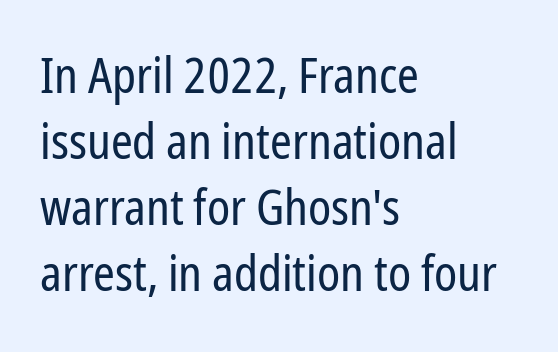
Q: Is the text bold? A: No.
Q: Is the text italic (slanted)? A: No, it is upright.
Q: Is the typeface a serif or a sans-serif typeface? A: Sans-serif.
Q: Is the text underlined? A: No.
Q: How is the paragraph aligned? A: Left-aligned.
Q: Is the spacing between letters normal or unusually wide? A: Normal.
Q: Is the spacing between lines tight, normal or loose? A: Normal.
Q: Width (condensed, normal, or wide)? A: Condensed.
Q: Stroke contrast? A: Low.
Q: x-height? A: Medium.
Q: Monospaced? A: No.
